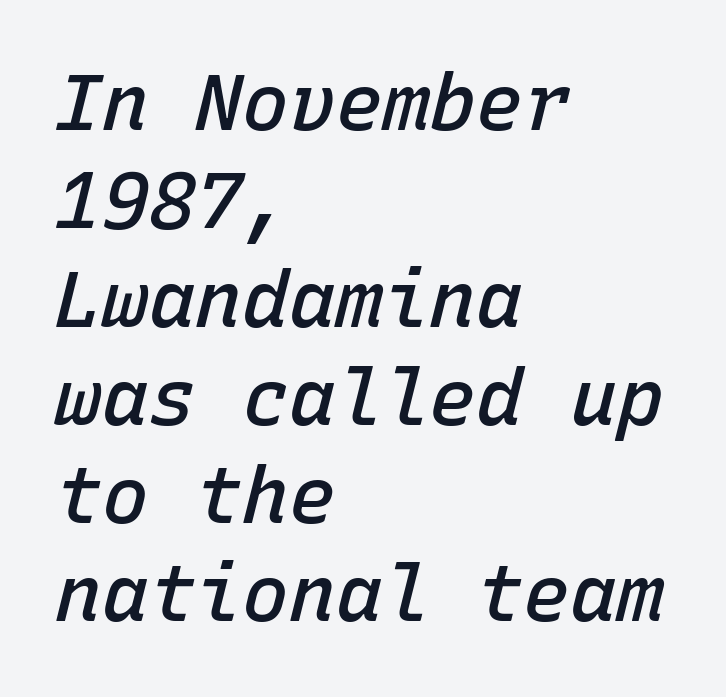
The passage shown leans; its letterforms are oblique. One-word summary of the alignment: left. Students, note that the glyphs here touch the page at normal intervals. Is this a fixed-width face? Yes — each glyph sits in an identical cell.
